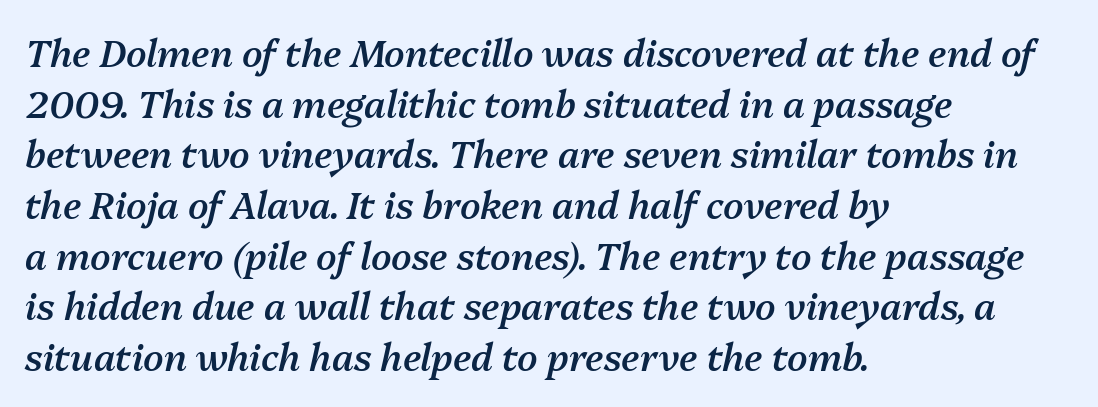
The letterforms sit shoulder to shoulder at normal distance. A bit beefed up — I'd call it semibold rather than bold. The face used here is proportionally spaced, like ordinary book or web type. The zone under the glyphs is completely vacant. The axis of the letterforms is tilted away from vertical. The passage is arranged the way most books set body copy — flush left.
